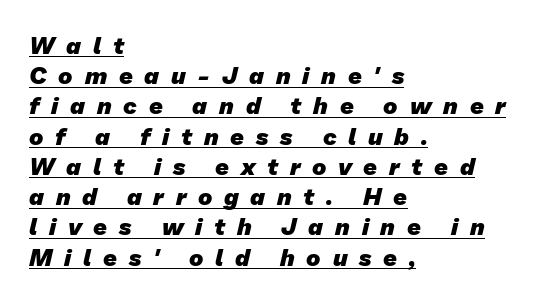
Glyph-to-glyph distance is far greater than everyday printed text. Each line starts at the same left margin while the right side varies. A typographer would call this underscored text. The strokes are fattened all the way to bold. This sample keeps an unexceptional amount of space between lines.
